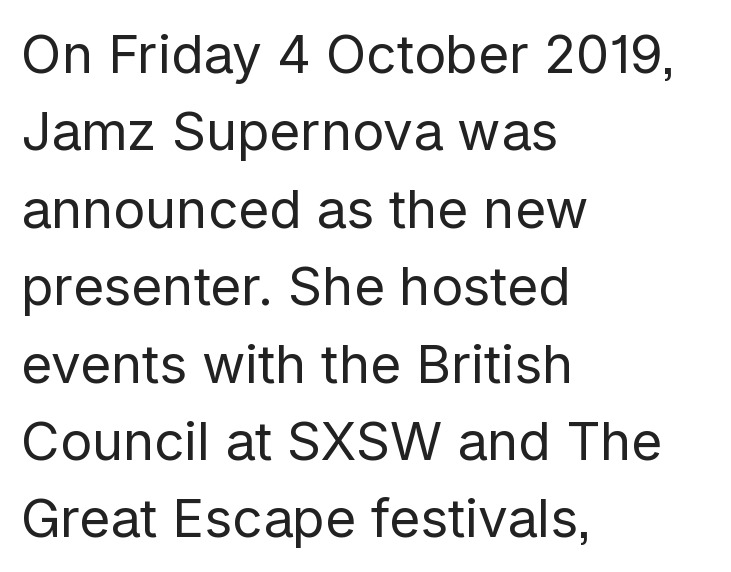
The image shows 53 px regular-weight sans-serif type, upright; set left-aligned, normal line spacing (1.46x), normal letter spacing, not underlined; low stroke contrast and a medium x-height.
